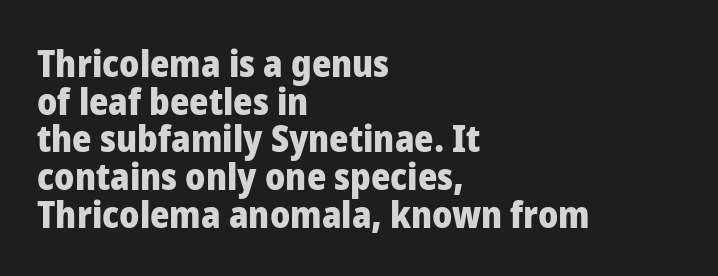
{"serif": "no", "italic": "no", "bold": "yes", "weight": "heavy", "width": "normal", "stroke_contrast": "low", "x_height": "medium", "monospaced": "no", "underline": "no", "align": "left", "line_spacing": "tight", "line_spacing_ratio": 1.02, "letter_spacing": "normal", "letter_spacing_em": 0.0, "glyph_px": 37}
